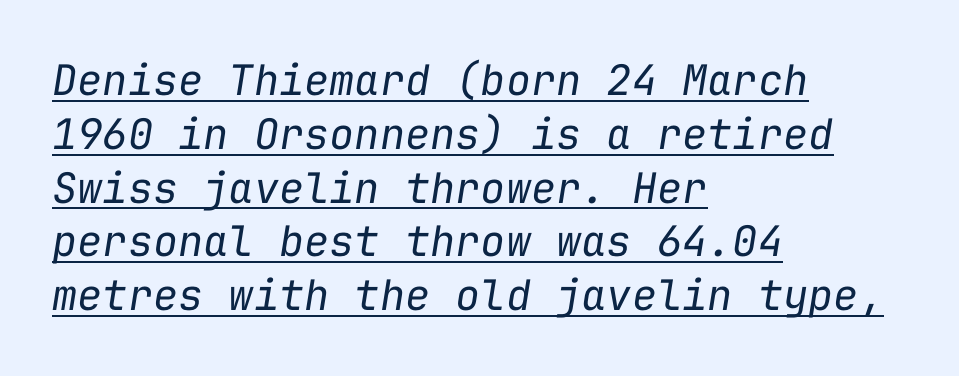
{"italic": "yes", "lean": "right", "slant_degrees": 9, "bold": "no", "weight": "regular", "width": "normal", "stroke_contrast": "low", "x_height": "medium", "monospaced": "yes", "underline": "yes", "align": "left", "line_spacing": "normal", "line_spacing_ratio": 1.28, "letter_spacing": "normal", "letter_spacing_em": 0.0, "glyph_px": 42}
